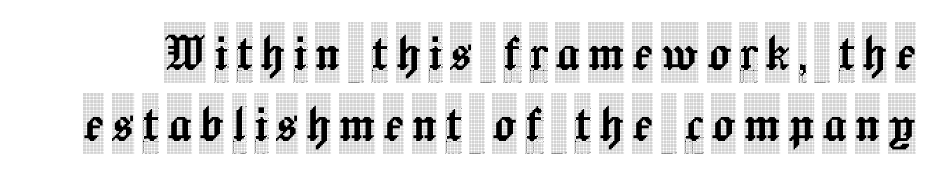
{"serif": "yes", "italic": "no", "width": "condensed", "x_height": "large", "monospaced": "no", "underline": "no", "line_spacing_ratio": 1.18, "glyph_px": 60}
